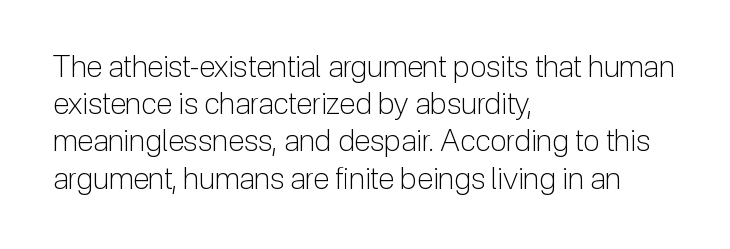
Q: Is the text bold? A: No.
Q: Is the text italic (slanted)? A: No, it is upright.
Q: Is the typeface a serif or a sans-serif typeface? A: Sans-serif.
Q: Is the text underlined? A: No.
Q: How is the paragraph aligned? A: Left-aligned.
Q: Is the spacing between letters normal or unusually wide? A: Normal.
Q: Width (condensed, normal, or wide)? A: Normal.
Q: Stroke contrast? A: Low.
Q: x-height? A: Medium.
Q: Monospaced? A: No.
